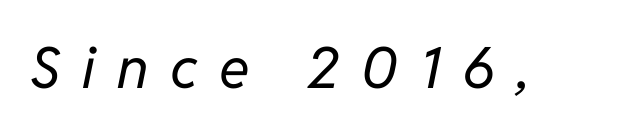
The image shows 57 px regular-weight type, italic (leaning right); set unusually wide letter spacing (+0.38 em), not underlined; low stroke contrast and a medium x-height.
